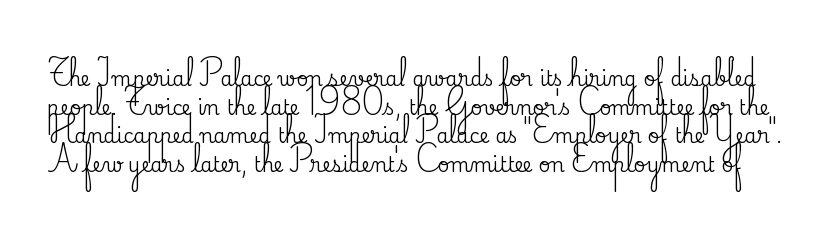
Each new line begins a customary step beneath the previous one. A bare baseline throughout the passage. You could call the tracking neutral — neither tight nor loose. This sample uses an upright cut, with every glyph sitting square on the baseline.
